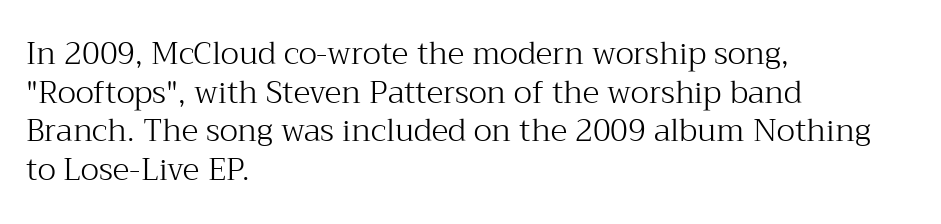
The image shows 31 px light serif type, upright; set left-aligned, normal line spacing (1.25x), normal letter spacing, not underlined; medium stroke contrast and a medium x-height.
